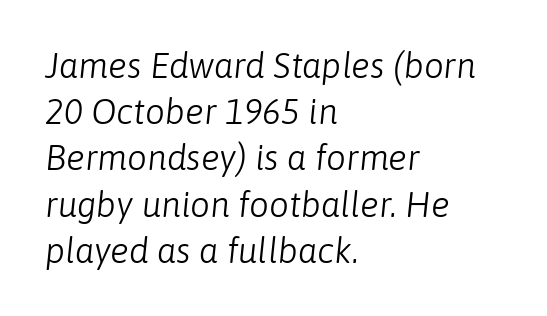
The image shows 35 px light type, italic (leaning right); set left-aligned, normal line spacing (1.32x), normal letter spacing, not underlined; low stroke contrast and a medium x-height.
